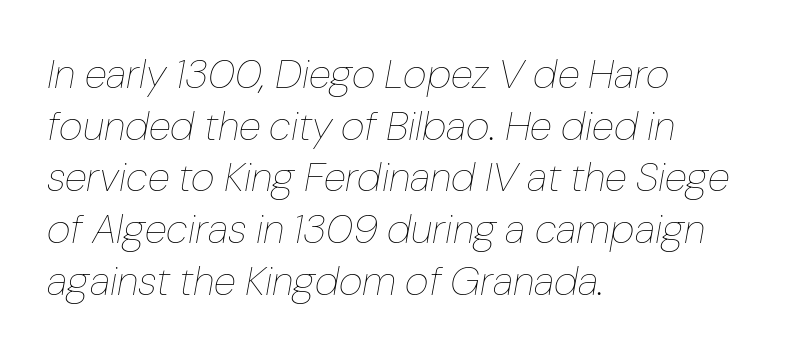
{"italic": "yes", "lean": "right", "slant_degrees": 10, "bold": "no", "weight": "thin", "width": "normal", "stroke_contrast": "low", "x_height": "medium", "monospaced": "no", "underline": "no", "align": "left", "line_spacing": "normal", "line_spacing_ratio": 1.26, "letter_spacing": "normal", "letter_spacing_em": 0.0, "glyph_px": 41}
